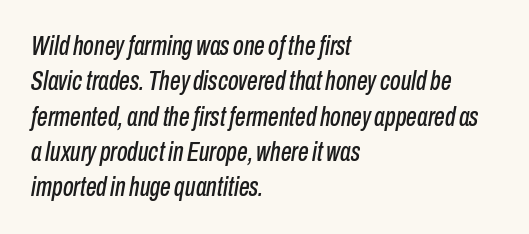
The image shows 27 px text type, italic (leaning right); set left-aligned, normal line spacing (1.31x), normal letter spacing, not underlined.
